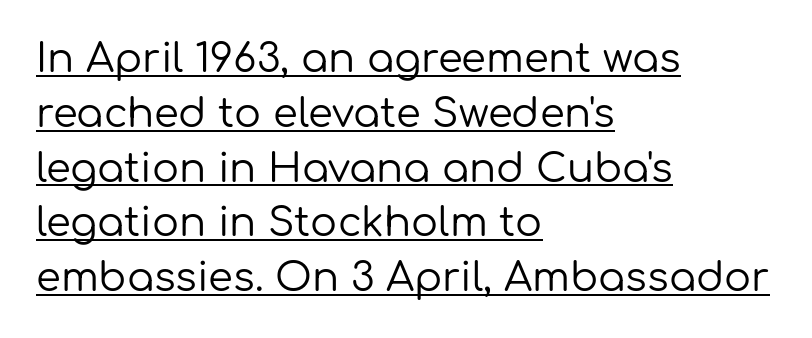
Q: Is the text bold? A: No.
Q: Is the text italic (slanted)? A: No, it is upright.
Q: Is the typeface a serif or a sans-serif typeface? A: Sans-serif.
Q: Is the text underlined? A: Yes.
Q: How is the paragraph aligned? A: Left-aligned.
Q: Is the spacing between letters normal or unusually wide? A: Normal.
Q: Is the spacing between lines tight, normal or loose? A: Normal.
Q: Width (condensed, normal, or wide)? A: Normal.
Q: Stroke contrast? A: Low.
Q: x-height? A: Medium.
Q: Monospaced? A: No.
